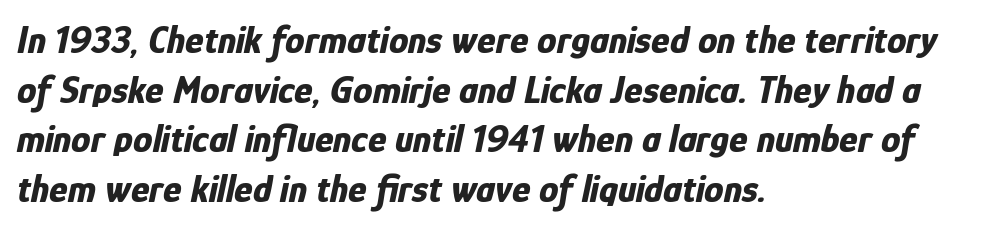
The rendering uses natural spacing where letterforms have individual widths. Normally led — the rows are evenly, conventionally spaced. Is the letter spacing exaggerated? No — it looks like the ordinary default. Teacher's note: observe the even left margin — that is flush-left alignment. Every letter is thick-stroked: bold, no question.
